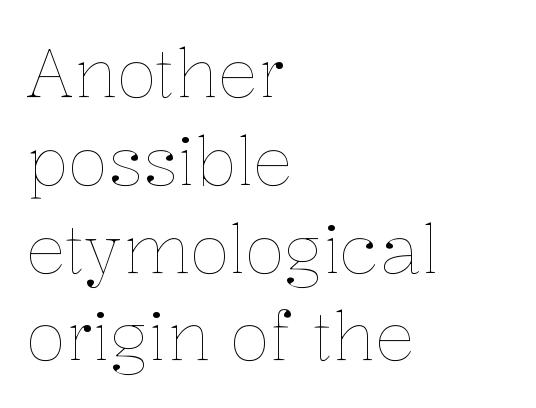
The image shows 67 px thin type, upright; set left-aligned, normal line spacing (1.31x), normal letter spacing, not underlined; low stroke contrast and a medium x-height.
